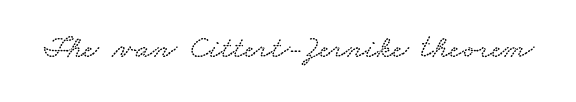
{"width": "wide", "stroke_contrast": "low", "x_height": "small", "monospaced": "no", "underline": "no", "letter_spacing": "normal", "letter_spacing_em": 0.0, "glyph_px": 33}
